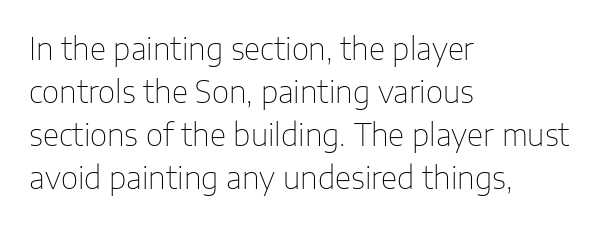
Q: Is the text bold? A: No.
Q: Is the text italic (slanted)? A: No, it is upright.
Q: Is the typeface a serif or a sans-serif typeface? A: Sans-serif.
Q: Is the text underlined? A: No.
Q: How is the paragraph aligned? A: Left-aligned.
Q: Is the spacing between letters normal or unusually wide? A: Normal.
Q: Is the spacing between lines tight, normal or loose? A: Normal.
Q: Width (condensed, normal, or wide)? A: Normal.
Q: Stroke contrast? A: Low.
Q: x-height? A: Medium.
Q: Monospaced? A: No.
